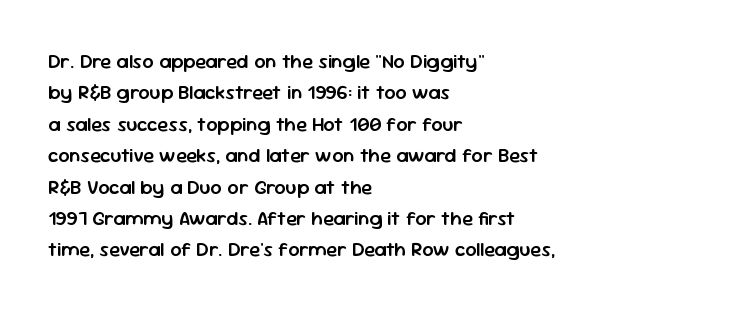
The characters look somewhat weighty, a semibold short of true bold. The passage shown is not underscored anywhere. Tall strokes in this sample are plumb rather than angled. Observe the ordinary spacing: letters are neighbours, not strangers.
